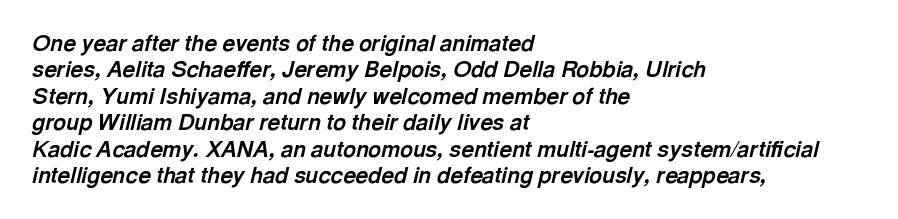
{"italic": "yes", "lean": "right", "slant_degrees": 13, "bold": "yes", "underline": "no", "align": "left", "line_spacing_ratio": 1.2, "letter_spacing": "normal", "letter_spacing_em": 0.0, "glyph_px": 22}
